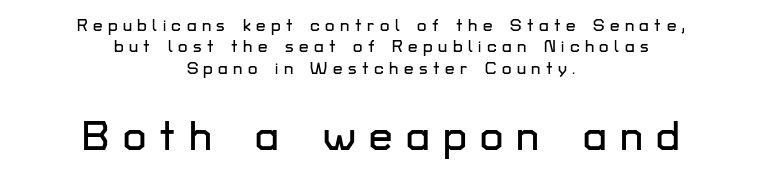
The image shows 42 px sans-serif type, upright; set centered, normal line spacing (1.26x), unusually wide letter spacing (+0.32 em), not underlined; the second (bottom) block is 2.47x larger; low stroke contrast and a medium x-height.
